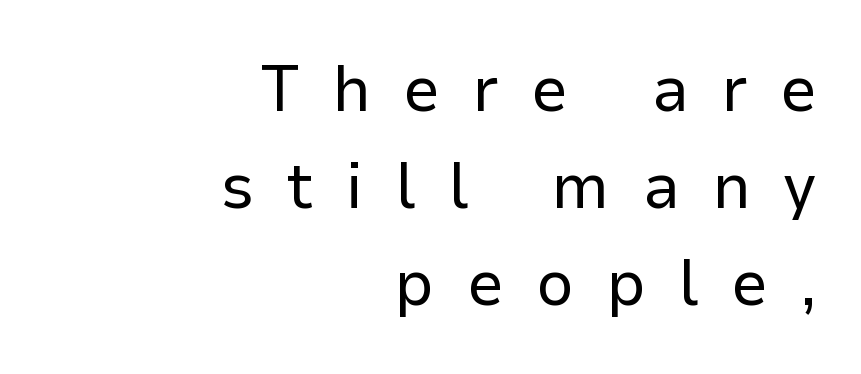
Q: Is the text bold? A: No.
Q: Is the text italic (slanted)? A: No, it is upright.
Q: Is the typeface a serif or a sans-serif typeface? A: Sans-serif.
Q: Is the text underlined? A: No.
Q: How is the paragraph aligned? A: Right-aligned.
Q: Is the spacing between letters normal or unusually wide? A: Unusually wide.
Q: Is the spacing between lines tight, normal or loose? A: Normal.
Q: Width (condensed, normal, or wide)? A: Normal.
Q: Stroke contrast? A: Low.
Q: x-height? A: Medium.
Q: Monospaced? A: No.
